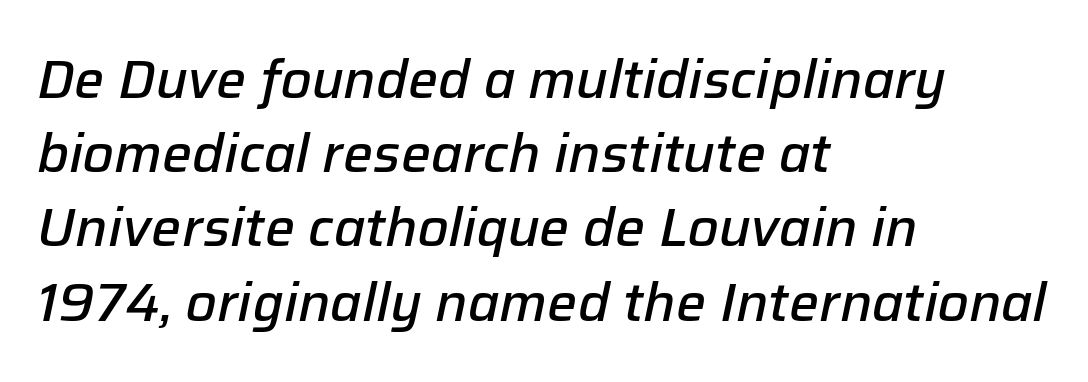
Q: Is the text bold? A: Semi-bold.
Q: Is the text italic (slanted)? A: Yes, it leans right by about 12 degrees.
Q: Is the text underlined? A: No.
Q: How is the paragraph aligned? A: Left-aligned.
Q: Is the spacing between letters normal or unusually wide? A: Normal.
Q: Is the spacing between lines tight, normal or loose? A: Normal.
Q: Width (condensed, normal, or wide)? A: Normal.
Q: Stroke contrast? A: Low.
Q: x-height? A: Medium.
Q: Monospaced? A: No.
